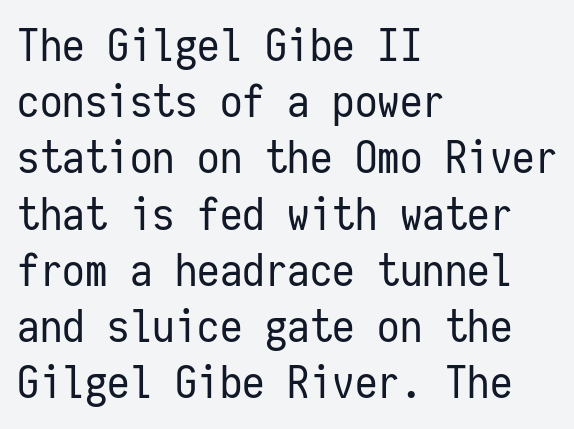
Q: Is the text bold? A: No.
Q: Is the text italic (slanted)? A: No, it is upright.
Q: Is the typeface a serif or a sans-serif typeface? A: Sans-serif.
Q: Is the text underlined? A: No.
Q: How is the paragraph aligned? A: Left-aligned.
Q: Is the spacing between letters normal or unusually wide? A: Normal.
Q: Is the spacing between lines tight, normal or loose? A: Normal.
Q: Width (condensed, normal, or wide)? A: Condensed.
Q: Stroke contrast? A: Low.
Q: x-height? A: Medium.
Q: Monospaced? A: Yes.
